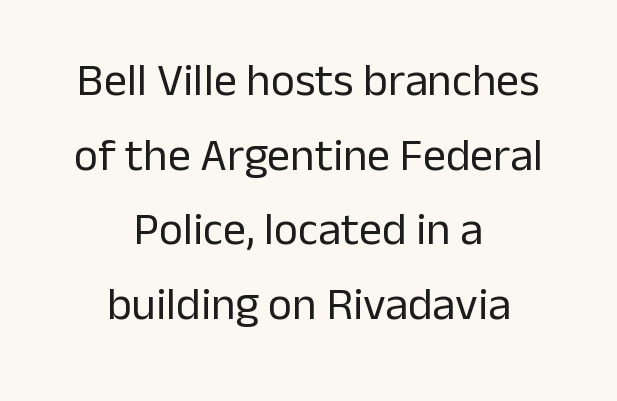
The image shows 46 px regular-weight sans-serif type, upright; set centered, normal line spacing (1.62x), normal letter spacing, not underlined; low stroke contrast and a medium x-height.
